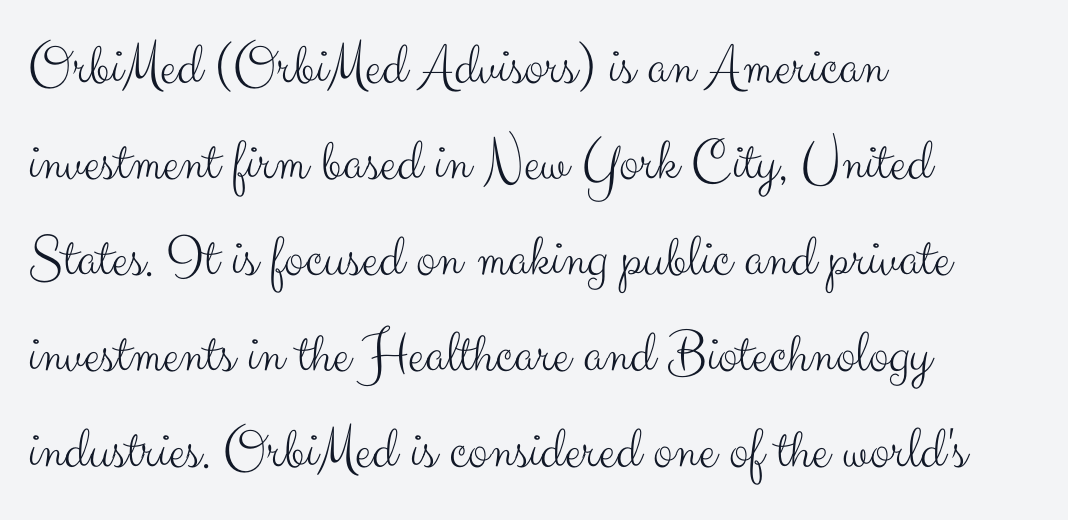
The image shows 60 px light sans-serif type; set left-aligned, normal line spacing (1.6x), normal letter spacing, not underlined; medium stroke contrast and a small x-height.
